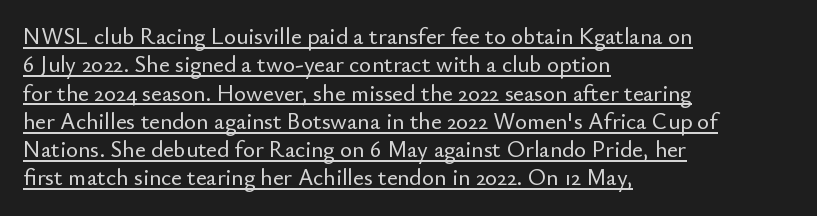
The image shows 23 px text type, upright; set left-aligned, line spacing 1.23x, normal letter spacing, underlined.
